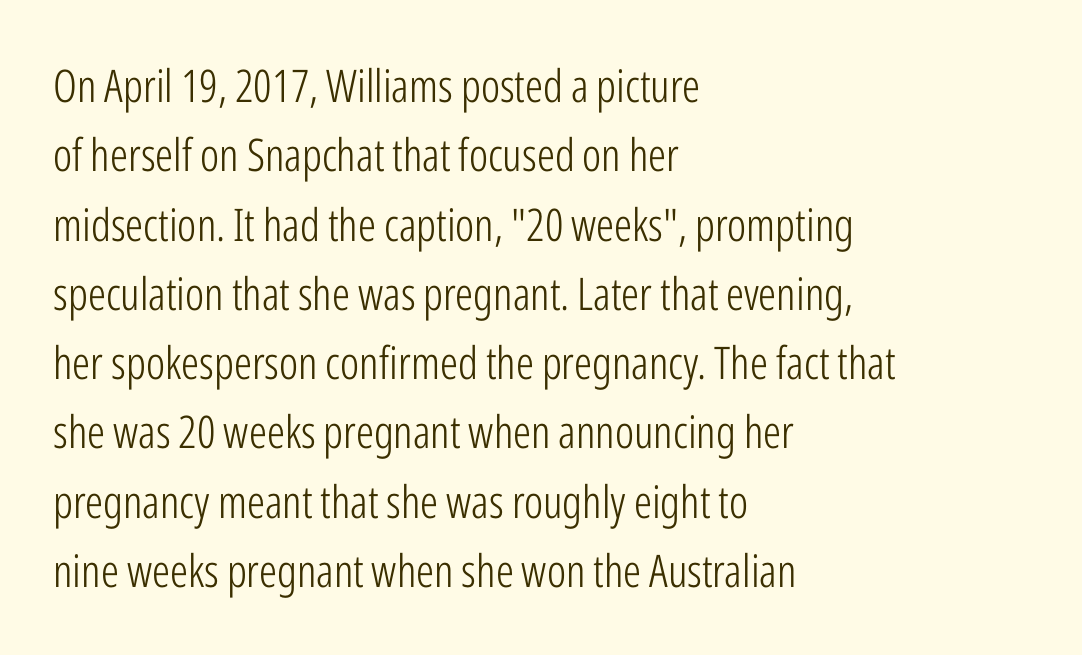
Think of a printed novel: that variable character pitch is what you see here. Grotesque or geometric, the face here clearly has no serifs. Do the letters lean? They stand straight. Typeset ragged right — the left edge is the straight one. Letters rest on an invisible, unmarked baseline. If you measured baseline to baseline, you'd find a middling distance.
